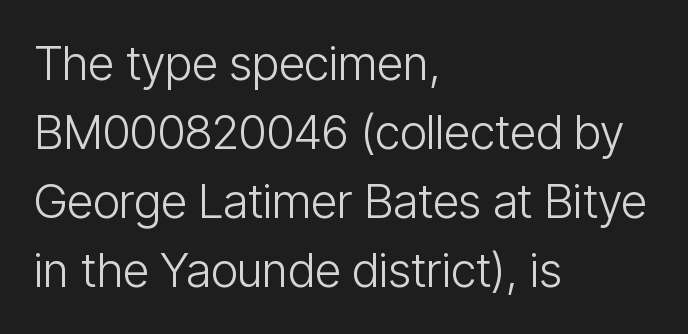
{"serif": "no", "italic": "no", "bold": "no", "weight": "light", "width": "condensed", "stroke_contrast": "low", "x_height": "medium", "monospaced": "no", "underline": "no", "align": "left", "line_spacing": "normal", "line_spacing_ratio": 1.47, "letter_spacing": "normal", "letter_spacing_em": 0.0, "glyph_px": 47}
